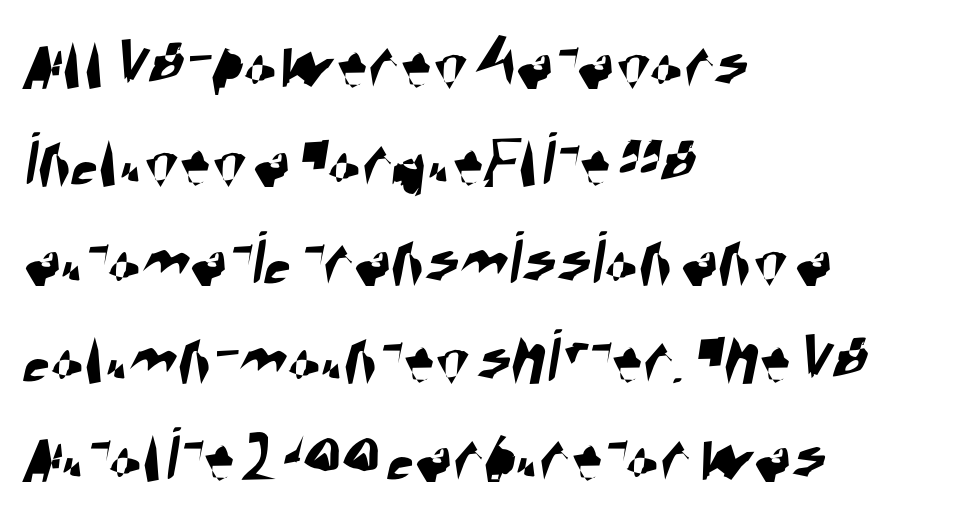
{"serif": "no", "width": "condensed", "stroke_contrast": "high", "x_height": "large", "monospaced": "no", "underline": "no", "align": "left", "line_spacing": "normal", "line_spacing_ratio": 1.26, "letter_spacing": "normal", "letter_spacing_em": 0.0, "glyph_px": 78}
